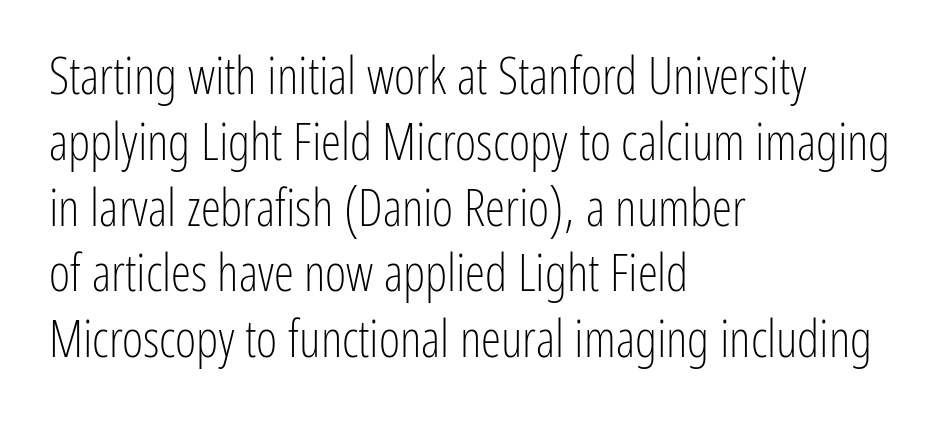
Q: Is the text bold? A: No.
Q: Is the text italic (slanted)? A: No, it is upright.
Q: Is the typeface a serif or a sans-serif typeface? A: Sans-serif.
Q: Is the text underlined? A: No.
Q: How is the paragraph aligned? A: Left-aligned.
Q: Is the spacing between letters normal or unusually wide? A: Normal.
Q: Is the spacing between lines tight, normal or loose? A: Normal.
Q: Width (condensed, normal, or wide)? A: Condensed.
Q: Stroke contrast? A: Low.
Q: x-height? A: Medium.
Q: Monospaced? A: No.
